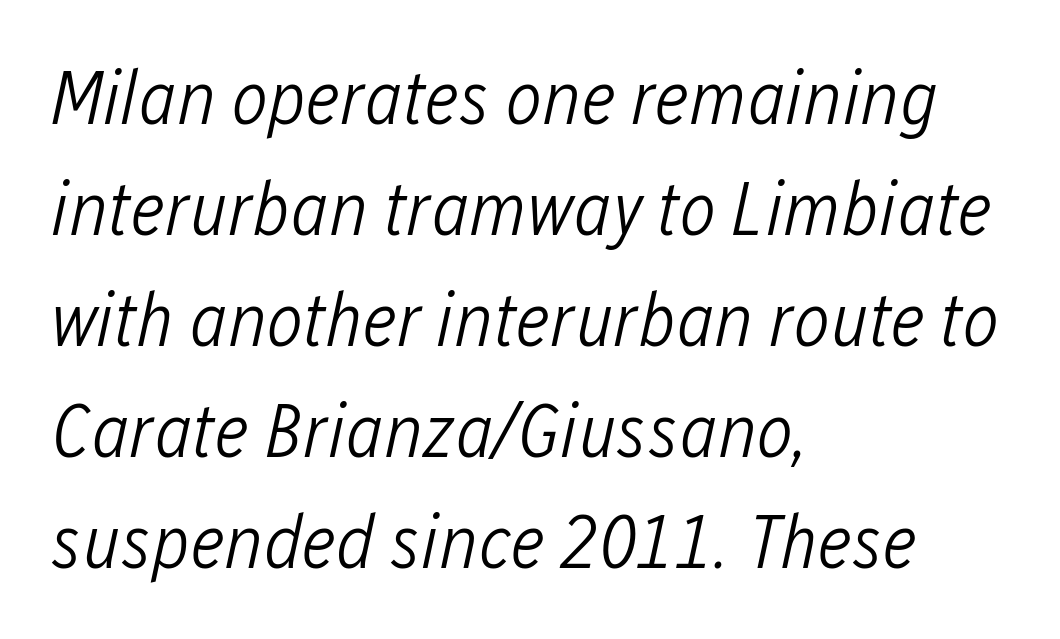
{"italic": "yes", "lean": "right", "slant_degrees": 12, "bold": "no", "weight": "light", "width": "condensed", "stroke_contrast": "low", "x_height": "medium", "monospaced": "no", "underline": "no", "align": "left", "line_spacing": "normal", "line_spacing_ratio": 1.44, "letter_spacing": "normal", "letter_spacing_em": 0.0, "glyph_px": 77}
